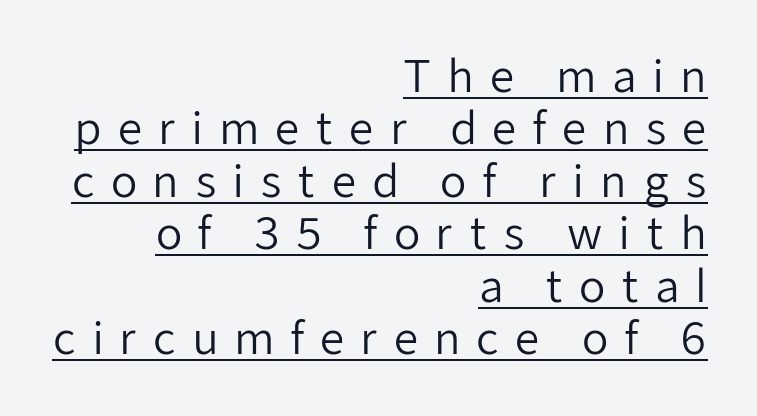
{"serif": "no", "italic": "no", "bold": "no", "weight": "regular", "width": "normal", "stroke_contrast": "low", "x_height": "medium", "monospaced": "no", "underline": "yes", "align": "right", "line_spacing_ratio": 1.22, "letter_spacing": "wide", "letter_spacing_em": 0.36, "glyph_px": 43}
